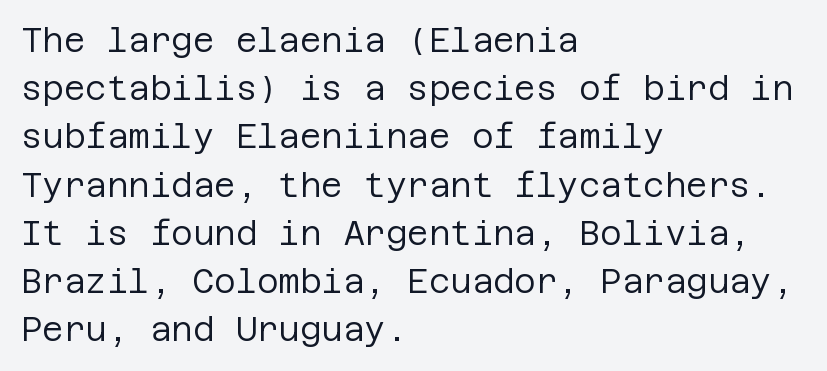
Q: Is the text bold? A: No.
Q: Is the text italic (slanted)? A: No, it is upright.
Q: Is the typeface a serif or a sans-serif typeface? A: Sans-serif.
Q: Is the text underlined? A: No.
Q: How is the paragraph aligned? A: Left-aligned.
Q: Is the spacing between letters normal or unusually wide? A: Normal.
Q: Is the spacing between lines tight, normal or loose? A: Normal.
Q: Width (condensed, normal, or wide)? A: Normal.
Q: Stroke contrast? A: Low.
Q: x-height? A: Large.
